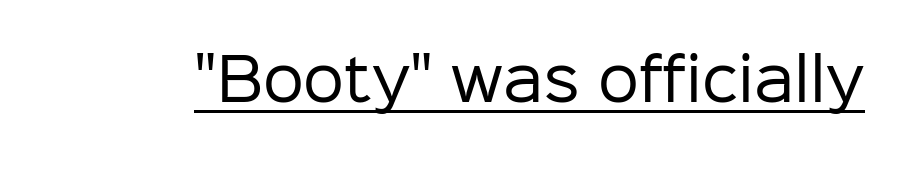
You can tell from the bare stems that sans-serif type was used. The cut favours lightness, reaching ordinary text weight at its darkest. Think of a printed novel: that variable character pitch is what you see here. Students, observe the line beneath the letters — that is underlining. Vertical strokes here are truly vertical. Default kerning and tracking; the words read as compact shapes.
